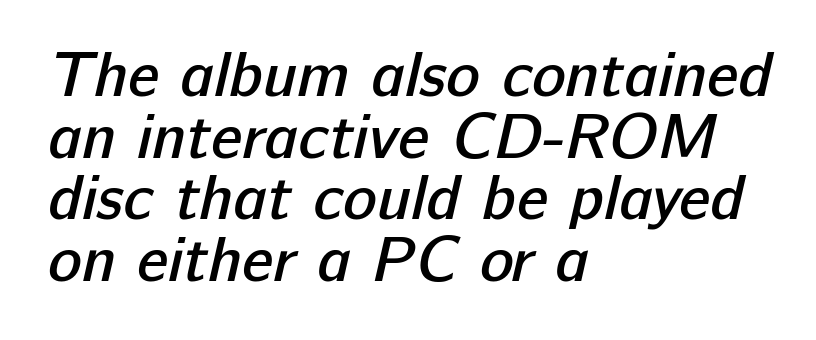
Q: Is the text bold? A: Semi-bold.
Q: Is the typeface a serif or a sans-serif typeface? A: Sans-serif.
Q: Is the text underlined? A: No.
Q: How is the paragraph aligned? A: Left-aligned.
Q: Is the spacing between letters normal or unusually wide? A: Normal.
Q: Is the spacing between lines tight, normal or loose? A: Tight.
Q: Width (condensed, normal, or wide)? A: Normal.
Q: Stroke contrast? A: Low.
Q: x-height? A: Medium.
Q: Monospaced? A: No.
